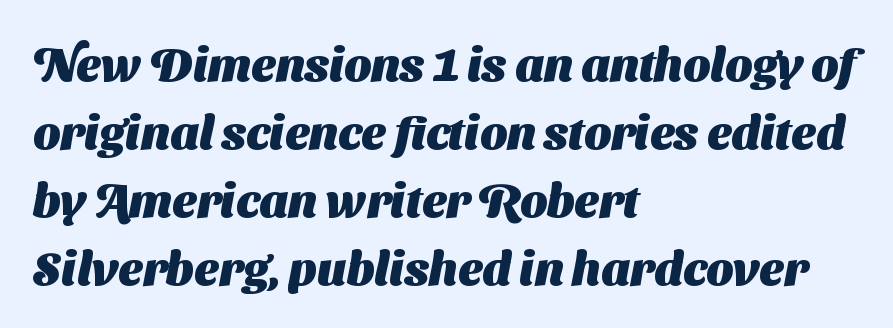
Q: Is the text bold? A: Yes.
Q: Is the typeface a serif or a sans-serif typeface? A: Sans-serif.
Q: Is the text underlined? A: No.
Q: How is the paragraph aligned? A: Left-aligned.
Q: Is the spacing between letters normal or unusually wide? A: Normal.
Q: Is the spacing between lines tight, normal or loose? A: Normal.
Q: Width (condensed, normal, or wide)? A: Normal.
Q: Stroke contrast? A: Medium.
Q: x-height? A: Medium.
Q: Monospaced? A: No.
